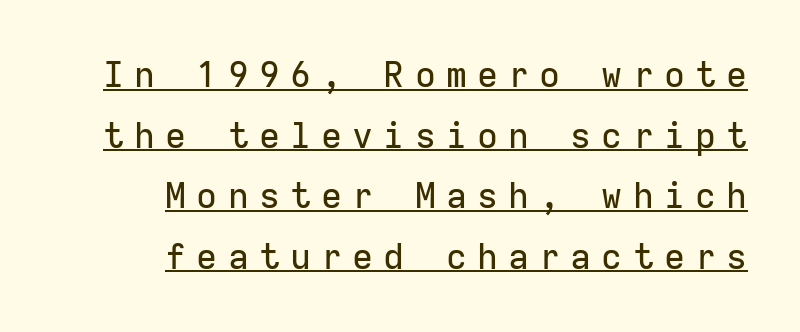
The image shows 35 px sans-serif type, upright, monospaced; set right-aligned, line spacing 1.73x, unusually wide letter spacing (+0.29 em), underlined; low stroke contrast and a medium x-height.
